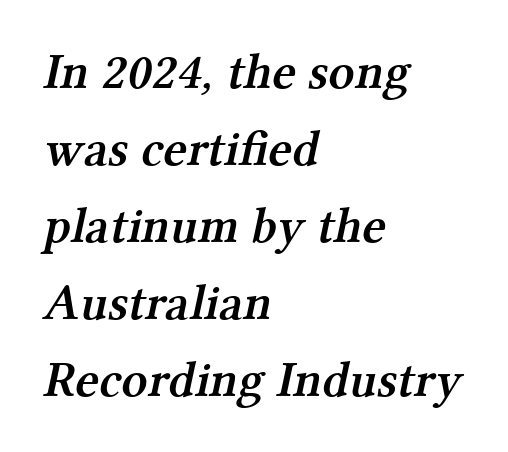
The image shows 51 px semibold serif type; set left-aligned, normal line spacing (1.51x), normal letter spacing, not underlined; medium stroke contrast and a medium x-height.
